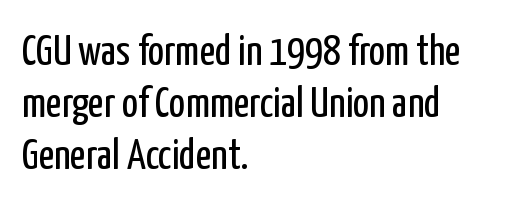
The rendering uses natural spacing where letterforms have individual widths. Font category for this specimen: sans-serif. Short and long lines alike share a common starting point at left. Posture: vertical. Letters rest on an invisible, unmarked baseline. No heavy texture on the line: the type isn't bold.
